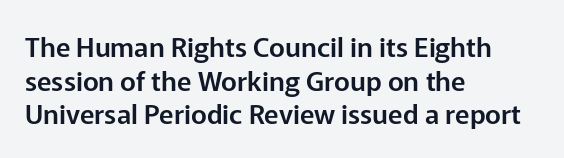
This is the regular roman posture of the typeface. Does extra space separate the letters? No, they use regular spacing. One-word summary of the alignment: left. How would I describe the line gaps? Plain and ordinary.
